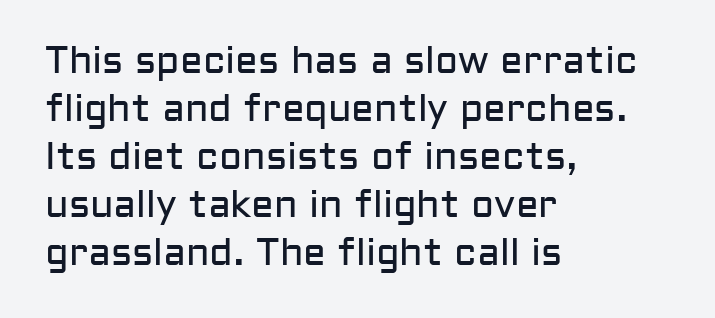
Q: Is the text bold? A: No.
Q: Is the text italic (slanted)? A: No, it is upright.
Q: Is the typeface a serif or a sans-serif typeface? A: Sans-serif.
Q: Is the text underlined? A: No.
Q: How is the paragraph aligned? A: Left-aligned.
Q: Is the spacing between letters normal or unusually wide? A: Normal.
Q: Is the spacing between lines tight, normal or loose? A: Normal.
Q: Width (condensed, normal, or wide)? A: Normal.
Q: Stroke contrast? A: Low.
Q: x-height? A: Medium.
Q: Monospaced? A: No.
